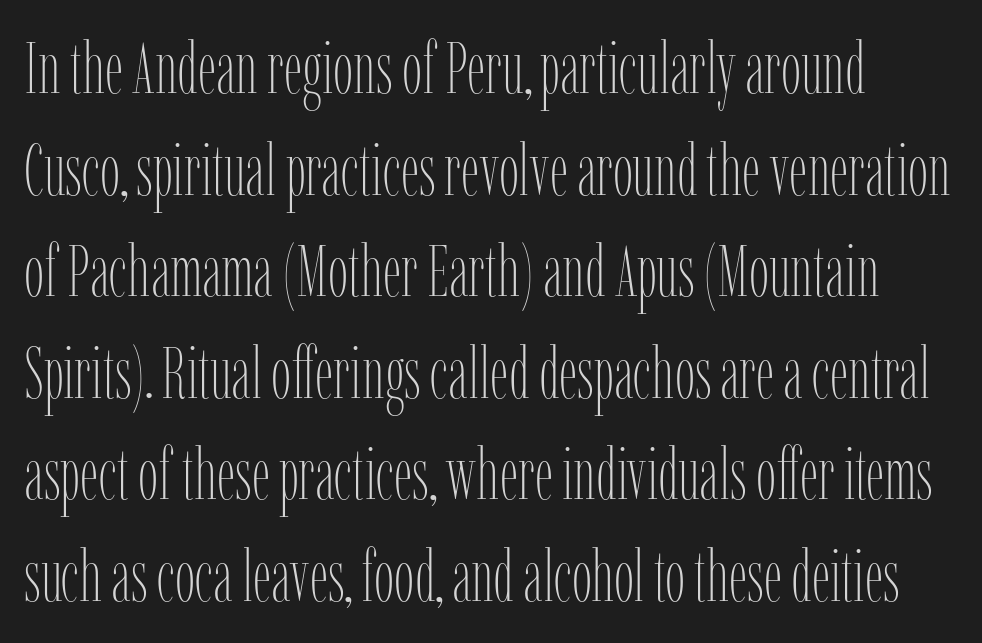
Q: Is the text bold? A: No.
Q: Is the text italic (slanted)? A: No, it is upright.
Q: Is the text underlined? A: No.
Q: Is the spacing between letters normal or unusually wide? A: Normal.
Q: Is the spacing between lines tight, normal or loose? A: Normal.
Q: Width (condensed, normal, or wide)? A: Condensed.
Q: Stroke contrast? A: Low.
Q: x-height? A: Medium.
Q: Monospaced? A: No.
